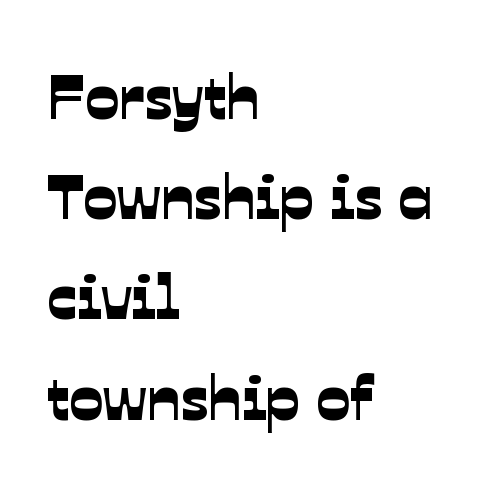
The image shows 63 px sans-serif type; set left-aligned, normal line spacing (1.59x), normal letter spacing, not underlined; low stroke contrast and a medium x-height.
